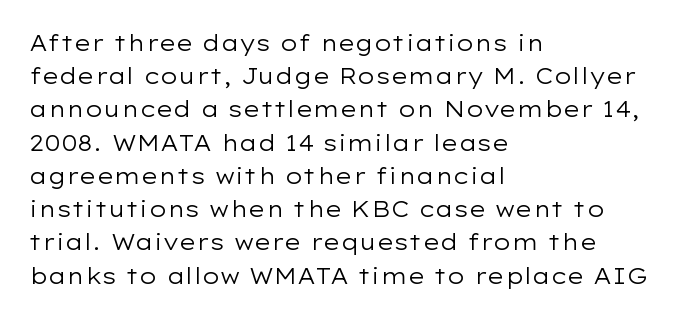
Q: Is the text bold? A: No.
Q: Is the text italic (slanted)? A: No, it is upright.
Q: Is the text underlined? A: No.
Q: How is the paragraph aligned? A: Left-aligned.
Q: Is the spacing between letters normal or unusually wide? A: Normal.
Q: Is the spacing between lines tight, normal or loose? A: Normal.
